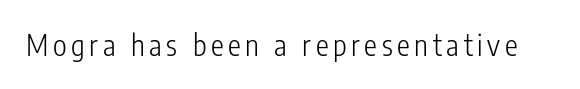
The image shows 29 px light, condensed sans-serif type, upright; set not underlined; low stroke contrast and a medium x-height.
